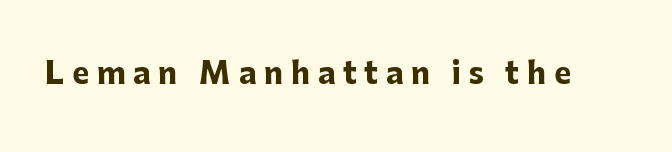
{"serif": "no", "italic": "no", "bold": "yes", "weight": "heavy", "width": "normal", "stroke_contrast": "low", "x_height": "medium", "monospaced": "no", "underline": "no", "letter_spacing": "wide", "letter_spacing_em": 0.27, "glyph_px": 29}
